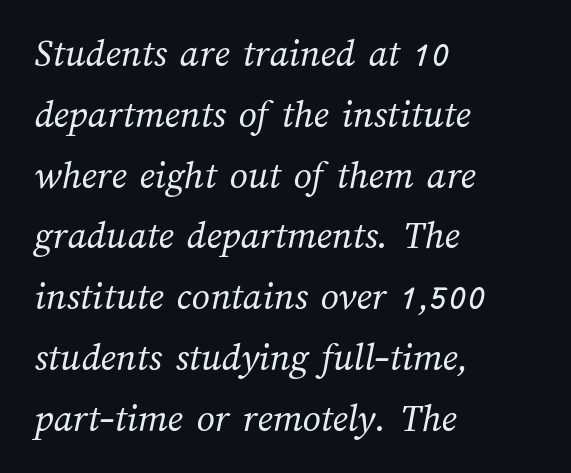
Q: Is the text bold? A: No.
Q: Is the text underlined? A: No.
Q: How is the paragraph aligned? A: Left-aligned.
Q: Is the spacing between letters normal or unusually wide? A: Normal.
Q: Is the spacing between lines tight, normal or loose? A: Normal.
Q: Width (condensed, normal, or wide)? A: Normal.
Q: Stroke contrast? A: Medium.
Q: x-height? A: Medium.
Q: Monospaced? A: No.
